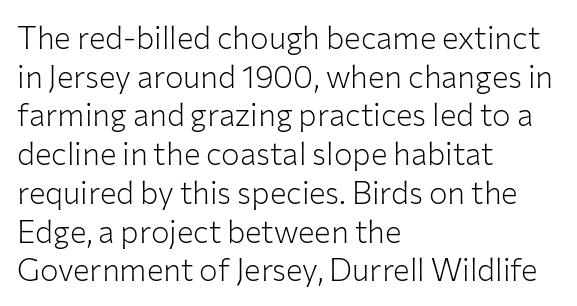
The image shows 31 px light sans-serif type, upright; set left-aligned, normal line spacing (1.25x), normal letter spacing, not underlined; low stroke contrast and a medium x-height.
